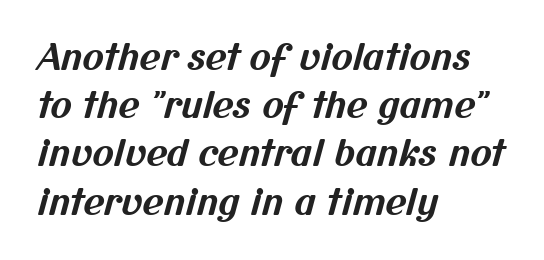
Q: Is the text bold? A: Yes.
Q: Is the typeface a serif or a sans-serif typeface? A: Sans-serif.
Q: Is the text underlined? A: No.
Q: How is the paragraph aligned? A: Left-aligned.
Q: Is the spacing between letters normal or unusually wide? A: Normal.
Q: Is the spacing between lines tight, normal or loose? A: Normal.
Q: Width (condensed, normal, or wide)? A: Normal.
Q: Stroke contrast? A: Medium.
Q: x-height? A: Medium.
Q: Monospaced? A: No.
